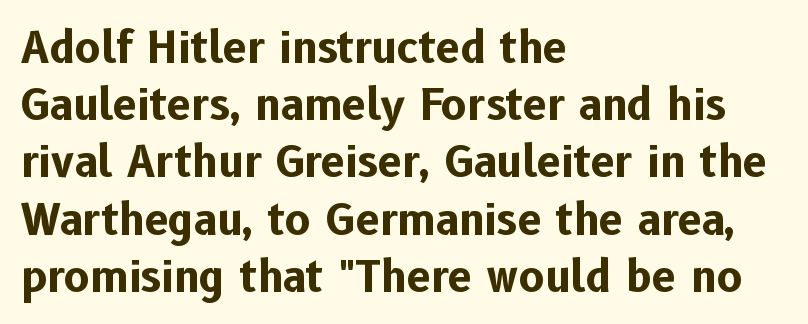
The image shows 43 px bold sans-serif type, upright; set left-aligned, normal line spacing (1.33x), normal letter spacing, not underlined; low stroke contrast and a medium x-height.
